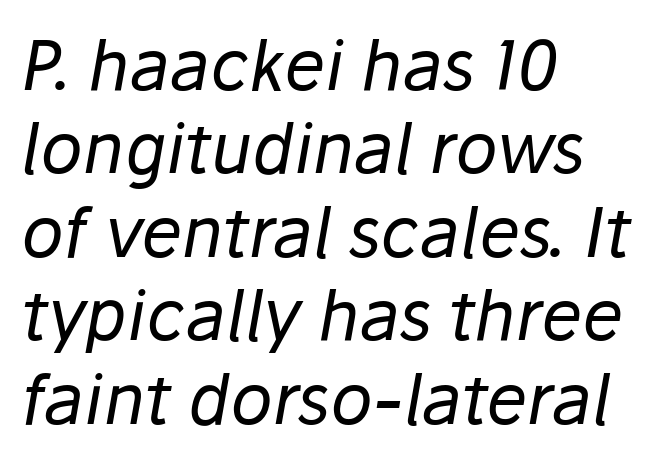
{"italic": "yes", "lean": "right", "slant_degrees": 10, "bold": "no", "weight": "regular", "width": "normal", "stroke_contrast": "low", "x_height": "medium", "monospaced": "no", "underline": "no", "align": "left", "line_spacing_ratio": 1.21, "letter_spacing": "normal", "letter_spacing_em": 0.0, "glyph_px": 69}
